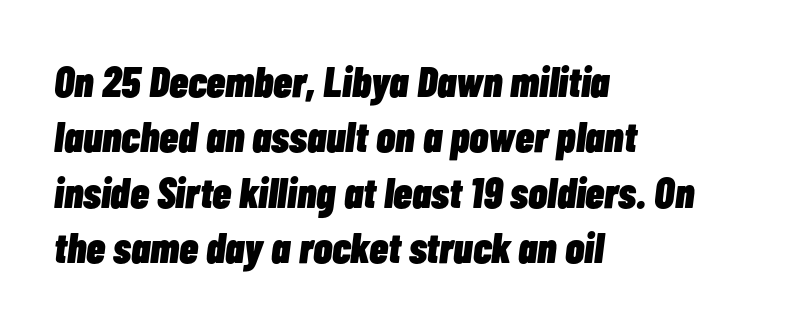
The image shows 43 px heavy, condensed type, italic (leaning right); set left-aligned, normal line spacing (1.29x), normal letter spacing, not underlined; low stroke contrast and a medium x-height.
